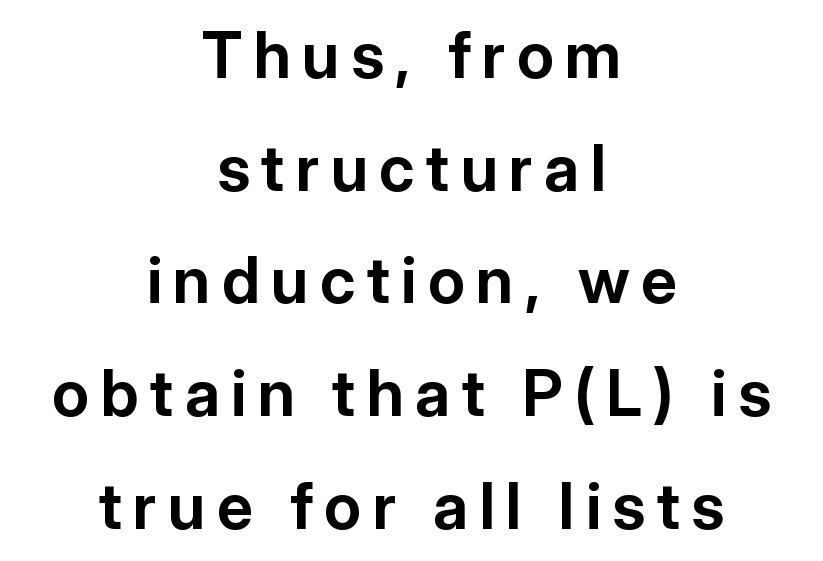
Q: Is the text bold? A: Yes.
Q: Is the text italic (slanted)? A: No, it is upright.
Q: Is the typeface a serif or a sans-serif typeface? A: Sans-serif.
Q: Is the text underlined? A: No.
Q: How is the paragraph aligned? A: Centered.
Q: Width (condensed, normal, or wide)? A: Normal.
Q: Stroke contrast? A: Low.
Q: x-height? A: Medium.
Q: Monospaced? A: No.
